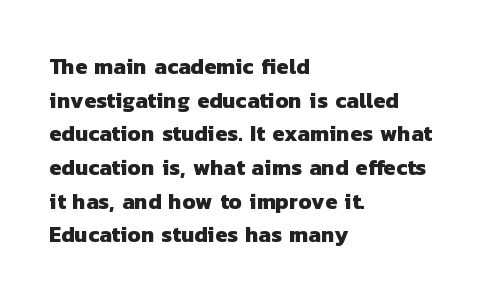
{"bold": "yes", "underline": "no", "align": "left", "line_spacing": "normal", "line_spacing_ratio": 1.53, "letter_spacing": "normal", "letter_spacing_em": 0.0, "glyph_px": 22}
